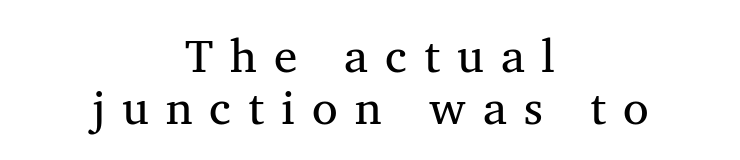
Q: Is the text bold? A: No.
Q: Is the text italic (slanted)? A: No, it is upright.
Q: Is the typeface a serif or a sans-serif typeface? A: Serif.
Q: Is the text underlined? A: No.
Q: How is the paragraph aligned? A: Centered.
Q: Is the spacing between letters normal or unusually wide? A: Unusually wide.
Q: Is the spacing between lines tight, normal or loose? A: Tight.
Q: Width (condensed, normal, or wide)? A: Normal.
Q: Stroke contrast? A: Medium.
Q: x-height? A: Medium.
Q: Monospaced? A: No.
